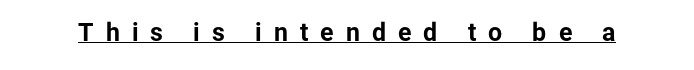
The image shows 25 px bold type, upright; set unusually wide letter spacing (+0.48 em), underlined.
